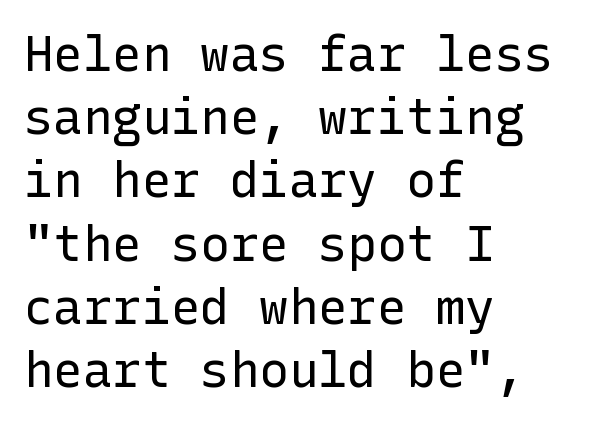
Q: Is the text bold? A: No.
Q: Is the text italic (slanted)? A: No, it is upright.
Q: Is the typeface a serif or a sans-serif typeface? A: Sans-serif.
Q: Is the text underlined? A: No.
Q: How is the paragraph aligned? A: Left-aligned.
Q: Is the spacing between letters normal or unusually wide? A: Normal.
Q: Is the spacing between lines tight, normal or loose? A: Normal.
Q: Width (condensed, normal, or wide)? A: Normal.
Q: Stroke contrast? A: Low.
Q: x-height? A: Medium.
